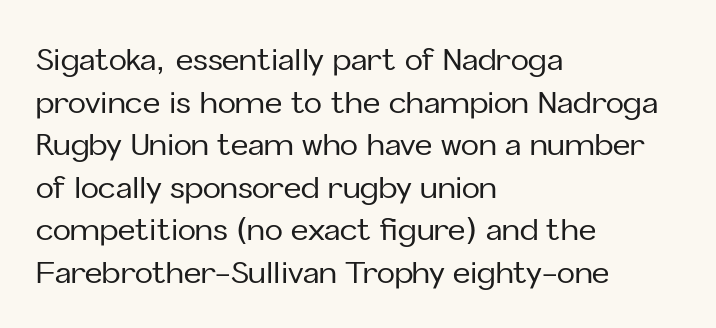
The horizontal fit of the characters is conventional and even. This is roman type, the default non-slanted kind. Note: no serifs on the glyphs. The designer left line spacing at the default. This sample has the flowing, uneven cadence of proportional lettering. Left-aligned paragraph, ragged on the right.
